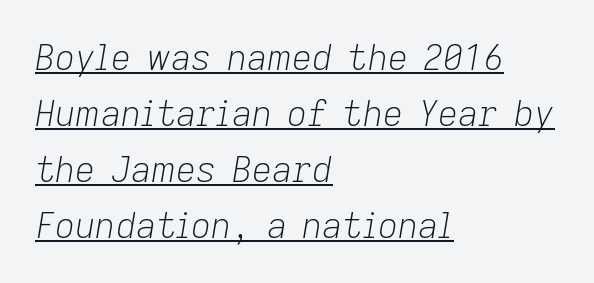
The face used here is proportionally spaced, like ordinary book or web type. The compositor pushed each line to the left boundary. Like a heading marked for emphasis, these lines bear an underscore. Counters stay open thanks to moderate or lighter strokes. This block has exactly the height ordinary leading produces. Slant detected: the letters are inclined.
